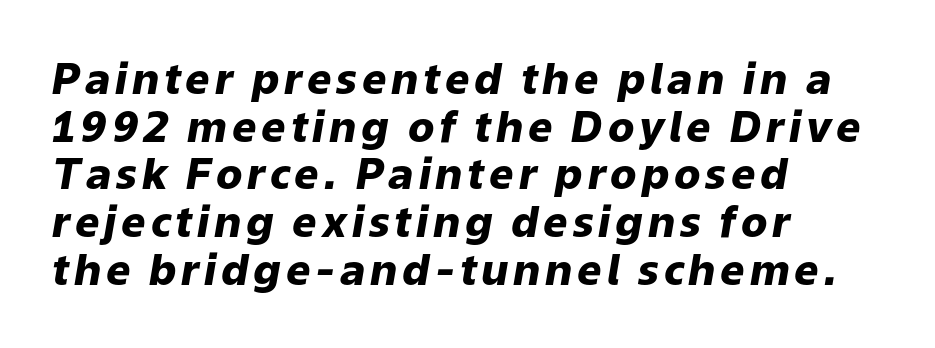
Q: Is the text bold? A: Yes.
Q: Is the text italic (slanted)? A: Yes, it leans right by about 9 degrees.
Q: Is the text underlined? A: No.
Q: How is the paragraph aligned? A: Left-aligned.
Q: Is the spacing between lines tight, normal or loose? A: Tight.
Q: Width (condensed, normal, or wide)? A: Normal.
Q: Stroke contrast? A: Low.
Q: x-height? A: Medium.
Q: Monospaced? A: No.
